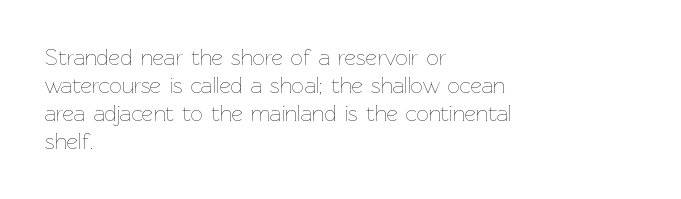
Q: Is the text bold? A: No.
Q: Is the text italic (slanted)? A: No, it is upright.
Q: Is the text underlined? A: No.
Q: How is the paragraph aligned? A: Left-aligned.
Q: Is the spacing between letters normal or unusually wide? A: Normal.
Q: Is the spacing between lines tight, normal or loose? A: Normal.
